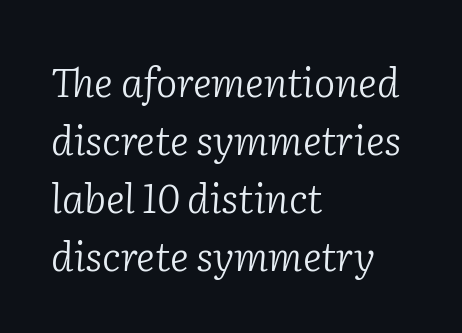
Compared with ordinary roman type, these characters are visibly tilted. The horizontal fit of the characters is conventional and even. The face used here is proportionally spaced, like ordinary book or web type. To sum up the face: it has serifs. The area under the type is left untouched.
